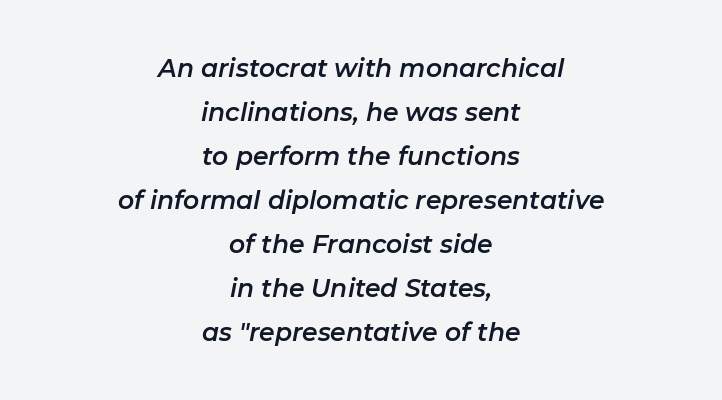
Q: Is the text italic (slanted)? A: Yes, it leans right by about 11 degrees.
Q: Is the text underlined? A: No.
Q: How is the paragraph aligned? A: Centered.
Q: Is the spacing between letters normal or unusually wide? A: Normal.
